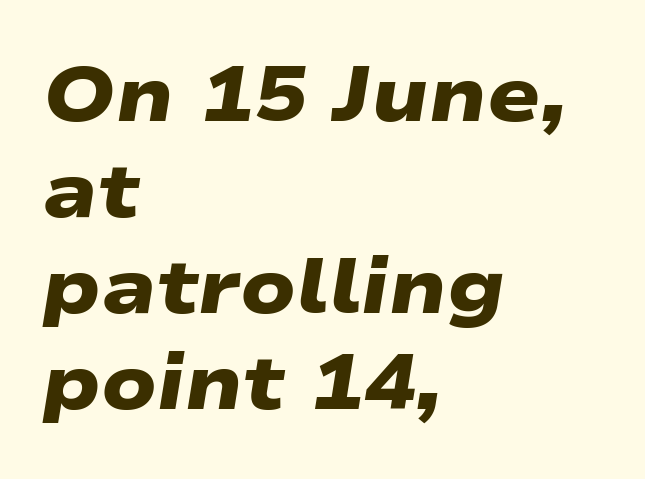
Q: Is the text bold? A: Yes.
Q: Is the typeface a serif or a sans-serif typeface? A: Sans-serif.
Q: Is the text underlined? A: No.
Q: How is the paragraph aligned? A: Left-aligned.
Q: Is the spacing between letters normal or unusually wide? A: Normal.
Q: Width (condensed, normal, or wide)? A: Wide.
Q: Stroke contrast? A: Low.
Q: x-height? A: Medium.
Q: Monospaced? A: No.
